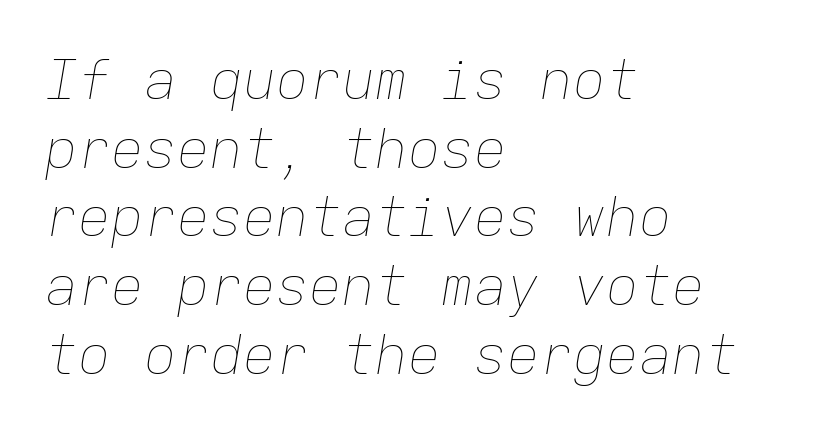
Q: Is the text bold? A: No.
Q: Is the text italic (slanted)? A: Yes, it leans right by about 9 degrees.
Q: Is the text underlined? A: No.
Q: How is the paragraph aligned? A: Left-aligned.
Q: Is the spacing between letters normal or unusually wide? A: Normal.
Q: Is the spacing between lines tight, normal or loose? A: Normal.
Q: Width (condensed, normal, or wide)? A: Normal.
Q: Stroke contrast? A: Low.
Q: x-height? A: Medium.
Q: Monospaced? A: Yes.
